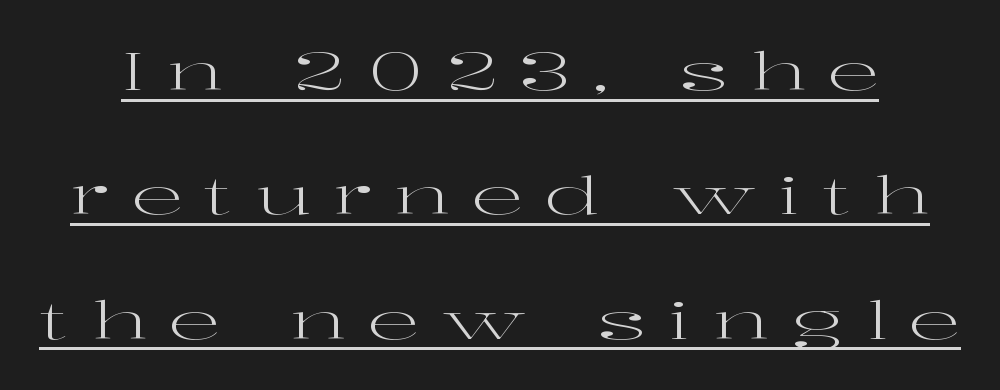
Q: Is the text bold? A: No.
Q: Is the text italic (slanted)? A: No, it is upright.
Q: Is the typeface a serif or a sans-serif typeface? A: Serif.
Q: Is the text underlined? A: Yes.
Q: Is the spacing between letters normal or unusually wide? A: Unusually wide.
Q: Is the spacing between lines tight, normal or loose? A: Loose.
Q: Width (condensed, normal, or wide)? A: Wide.
Q: Stroke contrast? A: High.
Q: x-height? A: Medium.
Q: Monospaced? A: No.
